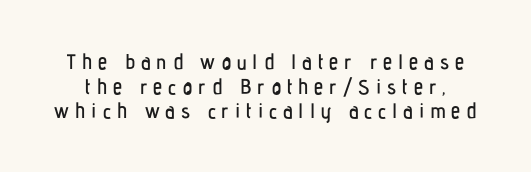
{"italic": "no", "underline": "no", "line_spacing_ratio": 1.17, "letter_spacing": "wide", "letter_spacing_em": 0.28, "glyph_px": 21}
